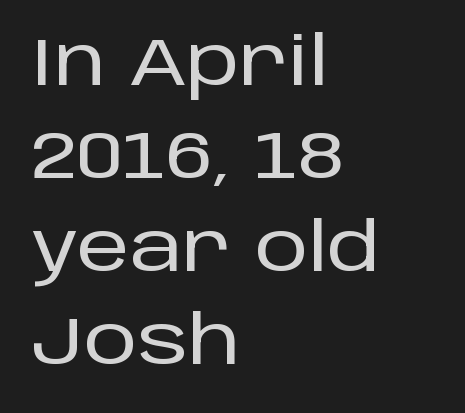
Every stem runs plumb, perpendicular to the baseline. Spacing verdict: proportional, widths tailored to each character. Whoever set this chose a conventional vertical rhythm. No word sits above an underline.
